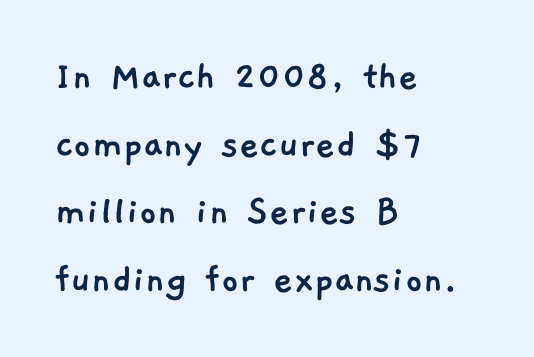
{"serif": "no", "width": "normal", "stroke_contrast": "low", "x_height": "medium", "monospaced": "no", "underline": "no", "align": "left", "line_spacing": "normal", "line_spacing_ratio": 1.57, "letter_spacing": "normal", "letter_spacing_em": 0.0, "glyph_px": 43}
